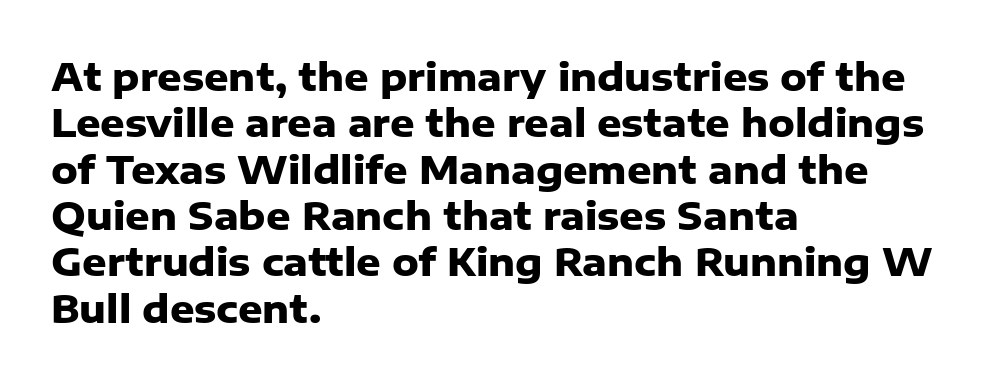
The passage is arranged the way most books set body copy — flush left. Looks like regular typesetting: each glyph gets only the width it needs. You could call the tracking neutral — neither tight nor loose. The words here are not underlined.
